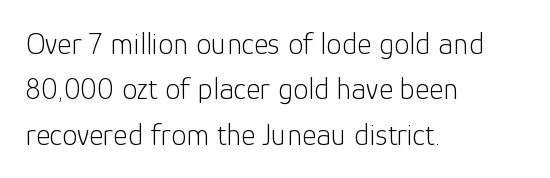
Vertical strokes here are truly vertical. Honestly, the row spacing looks completely unremarkable. What kind of face is this? One without serifs — a sans. The rendering uses natural spacing where letterforms have individual widths. A light-to-regular cut is what we see here.
